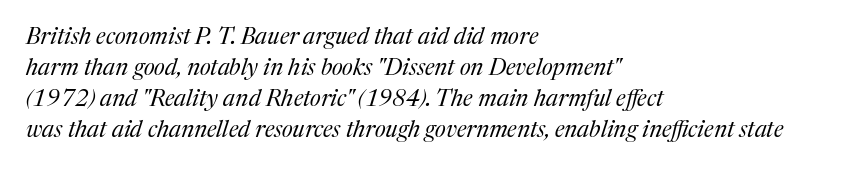
Q: Is the text bold? A: No.
Q: Is the text italic (slanted)? A: Yes, it leans right by about 17 degrees.
Q: Is the text underlined? A: No.
Q: How is the paragraph aligned? A: Left-aligned.
Q: Is the spacing between letters normal or unusually wide? A: Normal.
Q: Is the spacing between lines tight, normal or loose? A: Normal.
